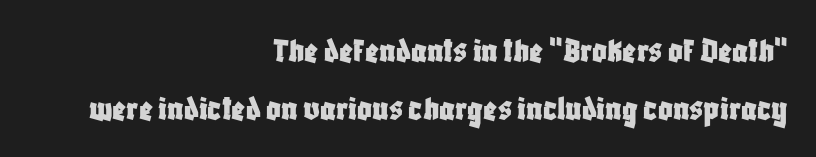
{"serif": "no", "italic": "no", "width": "condensed", "stroke_contrast": "low", "x_height": "large", "monospaced": "no", "underline": "no", "align": "right", "line_spacing": "normal", "line_spacing_ratio": 1.61, "letter_spacing": "normal", "letter_spacing_em": 0.0, "glyph_px": 36}
